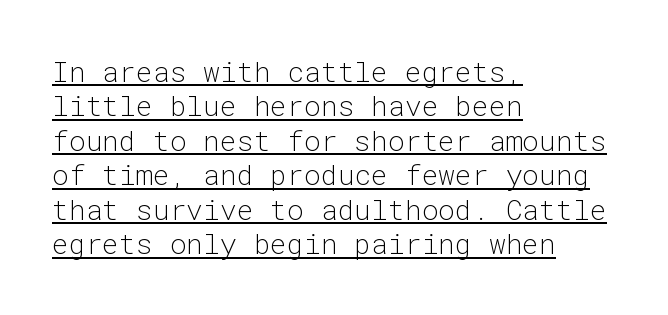
{"serif": "no", "italic": "no", "bold": "no", "weight": "light", "width": "normal", "stroke_contrast": "low", "x_height": "medium", "monospaced": "yes", "underline": "yes", "align": "left", "line_spacing_ratio": 1.23, "letter_spacing": "normal", "letter_spacing_em": 0.0, "glyph_px": 28}
